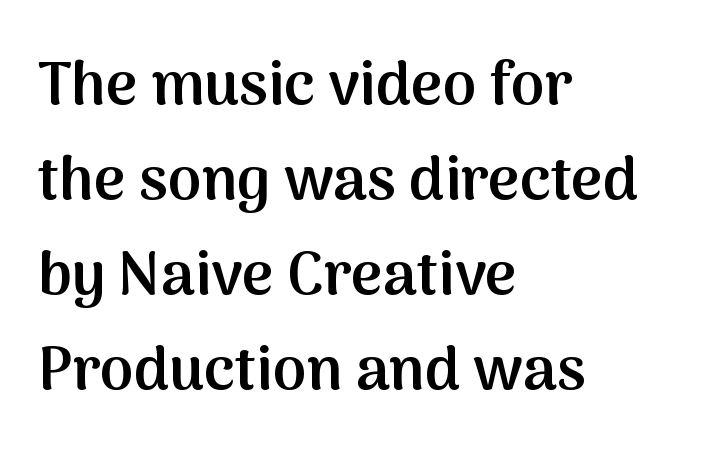
Students, observe: this is what conventionally led text looks like. These lines are set flush left with a ragged right edge. Is there any slant? The stems are plumb. What stands out about the letter spacing? Nothing — it is the standard amount. Looks like regular typesetting: each glyph gets only the width it needs. This is sans-serif lettering, the kind often seen on screens and signage.
